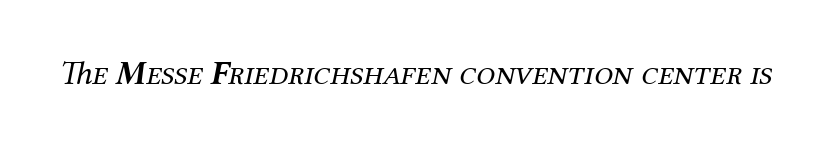
The image shows 34 px regular-weight serif type, italic (leaning right); set normal letter spacing, not underlined; medium stroke contrast and a medium x-height.
